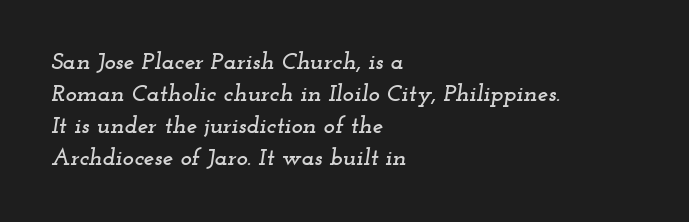
{"italic": "yes", "lean": "right", "slant_degrees": 12, "underline": "no", "align": "left", "line_spacing": "normal", "line_spacing_ratio": 1.33, "letter_spacing": "normal", "letter_spacing_em": 0.0, "glyph_px": 24}
